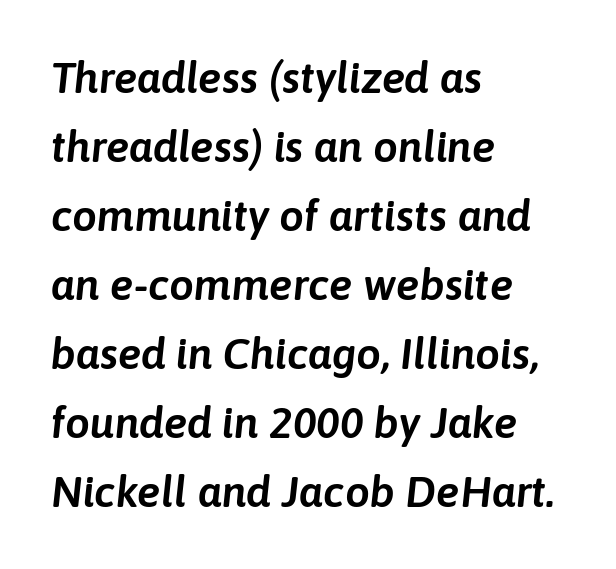
Q: Is the text italic (slanted)? A: Yes, it leans right by about 6 degrees.
Q: Is the text underlined? A: No.
Q: How is the paragraph aligned? A: Left-aligned.
Q: Is the spacing between letters normal or unusually wide? A: Normal.
Q: Is the spacing between lines tight, normal or loose? A: Normal.
Q: Width (condensed, normal, or wide)? A: Normal.
Q: Stroke contrast? A: Low.
Q: x-height? A: Medium.
Q: Monospaced? A: No.
